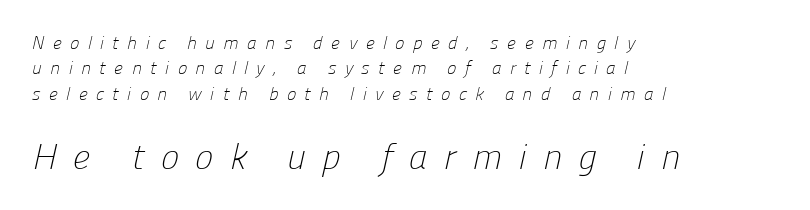
Regular leading. Size hierarchy here favors the trailing block over the leading one. The rendering shows plain stroke endings on the letterforms — a sans-serif design. The gap between lines stays unmarked. Looks like regular typesetting: each glyph gets only the width it needs.
